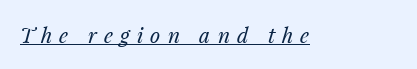
{"italic": "yes", "lean": "right", "slant_degrees": 14, "bold": "no", "underline": "yes", "letter_spacing": "wide", "letter_spacing_em": 0.34, "glyph_px": 21}
